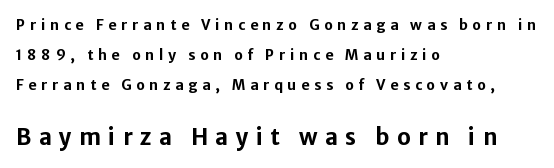
{"italic": "no", "bold": "yes", "underline": "no", "align": "left", "line_spacing": "loose", "line_spacing_ratio": 2.14, "letter_spacing": "wide", "letter_spacing_em": 0.34, "larger_block": "second", "size_ratio": 1.57, "glyph_px": 22}
